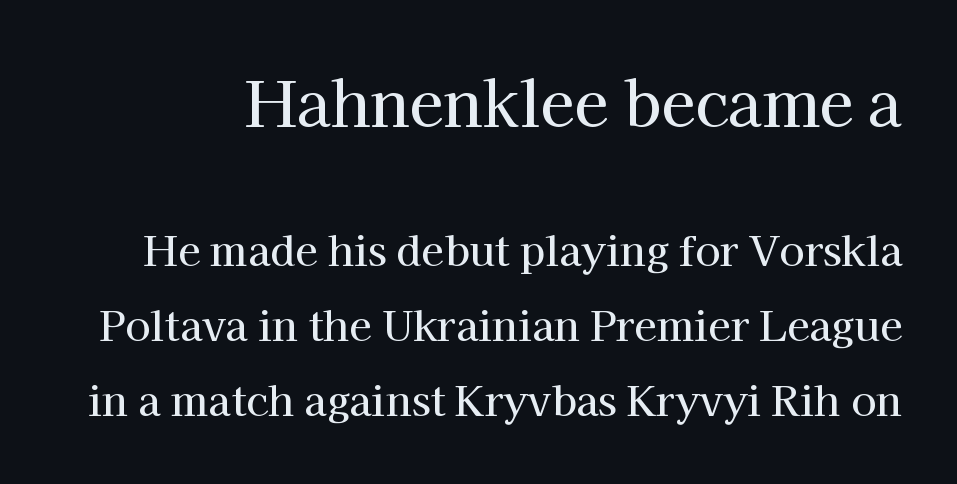
Q: Is the text italic (slanted)? A: No, it is upright.
Q: Is the typeface a serif or a sans-serif typeface? A: Serif.
Q: Is the text underlined? A: No.
Q: Is the spacing between letters normal or unusually wide? A: Normal.
Q: Which block of text is set in a larger size, the first (top) or the second (bottom)? A: The first (top) one.
Q: Width (condensed, normal, or wide)? A: Normal.
Q: Stroke contrast? A: High.
Q: x-height? A: Medium.
Q: Monospaced? A: No.
